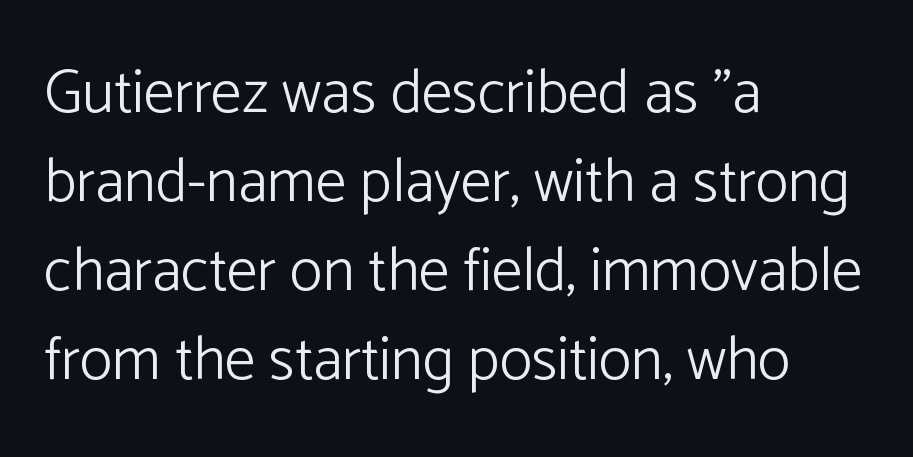
{"serif": "no", "italic": "no", "bold": "no", "weight": "light", "width": "normal", "stroke_contrast": "low", "x_height": "medium", "monospaced": "no", "underline": "no", "align": "left", "line_spacing": "normal", "line_spacing_ratio": 1.46, "letter_spacing": "normal", "letter_spacing_em": 0.0, "glyph_px": 61}
